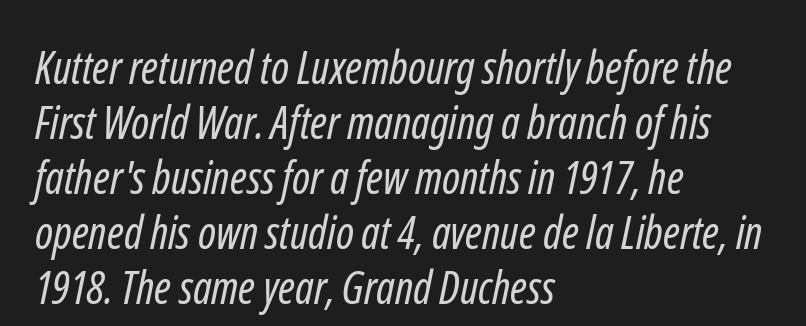
The typesetting does not lean heavy: it is not bold. Is this a fixed-width face? No — the glyphs have proportional, varying widths. Glyph-to-glyph distance matches everyday printed text. The lines are quadded left. Type without underlining. Are there feet on the stems? There aren't — it's a sans.
